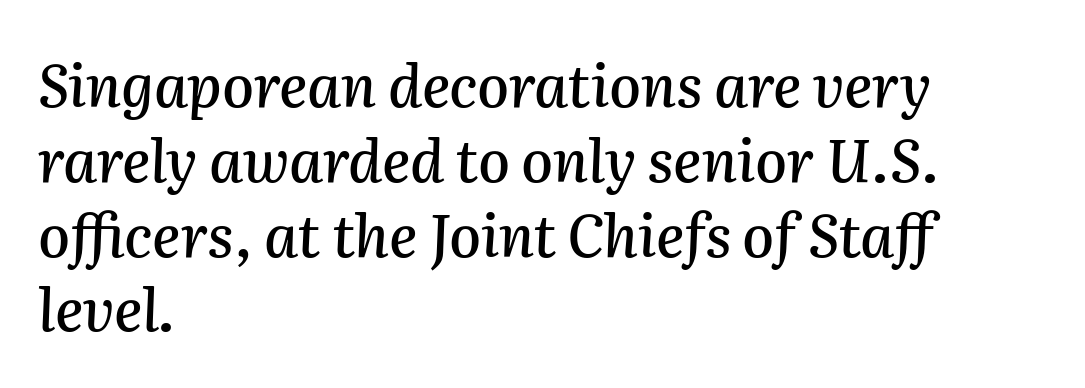
The image shows 58 px text type, italic (leaning right); set left-aligned, normal line spacing (1.29x), normal letter spacing, not underlined; medium stroke contrast and a medium x-height.
